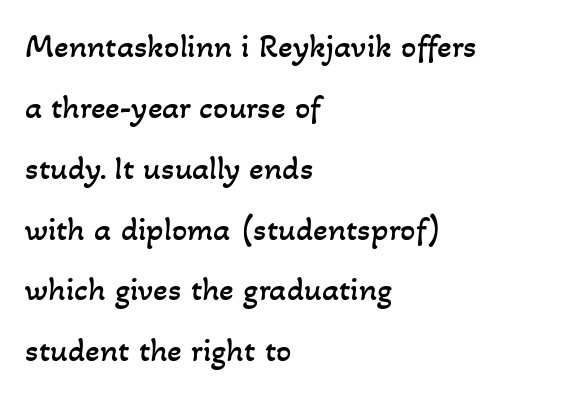
{"bold": "no", "weight": "regular", "width": "normal", "stroke_contrast": "low", "x_height": "small", "monospaced": "no", "underline": "no", "align": "left", "line_spacing_ratio": 1.79, "letter_spacing": "normal", "letter_spacing_em": 0.0, "glyph_px": 34}
